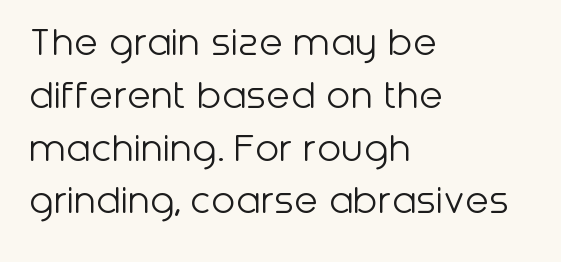
The area under the type is left untouched. The specimen reads as upright at a glance. The paragraph shown leans on its left margin. Compared with a typical body face, this is equally light or lighter still. Tracking value appears to be zero — textbook default spacing. The face used here is proportionally spaced, like ordinary book or web type.
